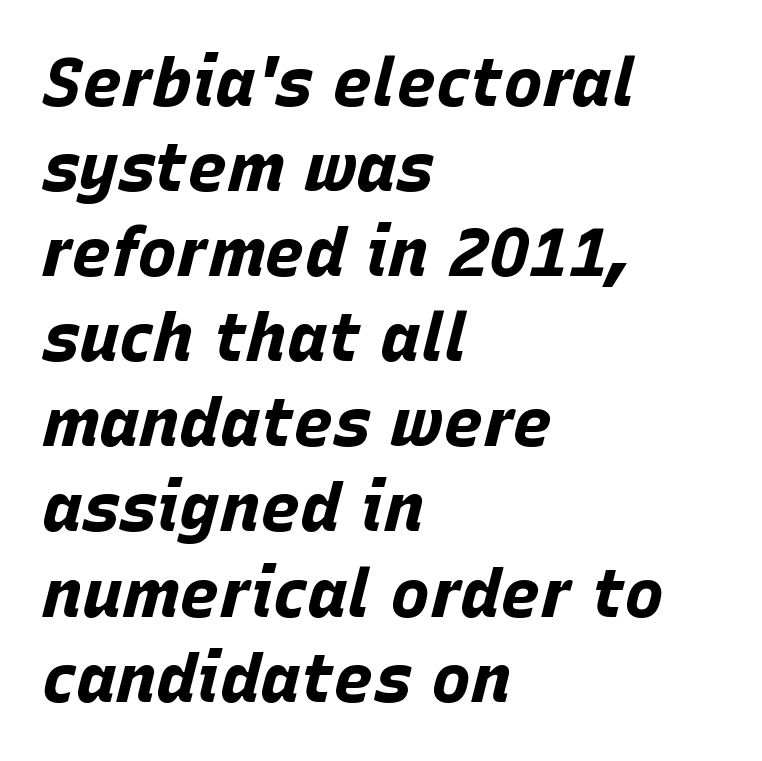
The image shows 67 px bold type, italic (leaning right); set left-aligned, normal line spacing (1.27x), normal letter spacing, not underlined; low stroke contrast and a large x-height.
